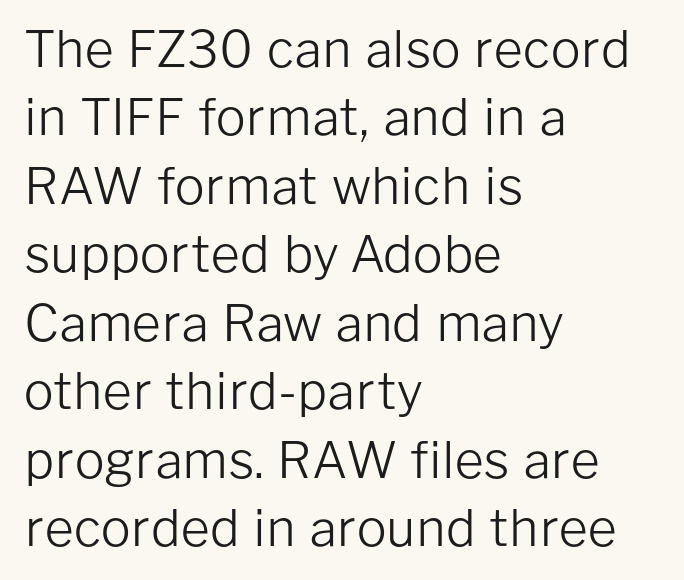
The image shows 50 px light sans-serif type, upright; set left-aligned, normal line spacing (1.37x), normal letter spacing, not underlined; low stroke contrast and a medium x-height.
